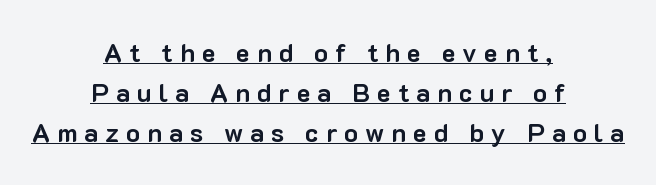
{"italic": "no", "bold": "yes", "underline": "yes", "align": "center", "line_spacing": "normal", "line_spacing_ratio": 1.54, "letter_spacing": "wide", "letter_spacing_em": 0.27, "glyph_px": 26}
